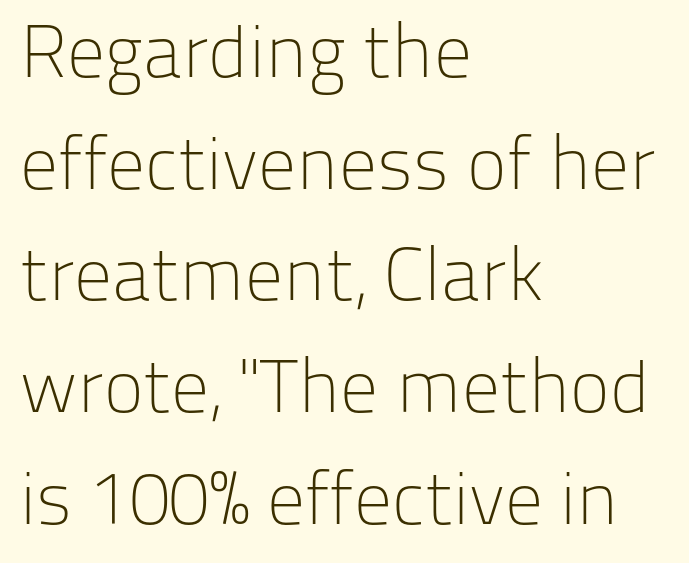
Words float on clear page, feet unadorned. These lines sit exactly where default settings would place them. The characters are drawn with everyday or finer stroke widths. A sans-serif font was chosen for this passage.
